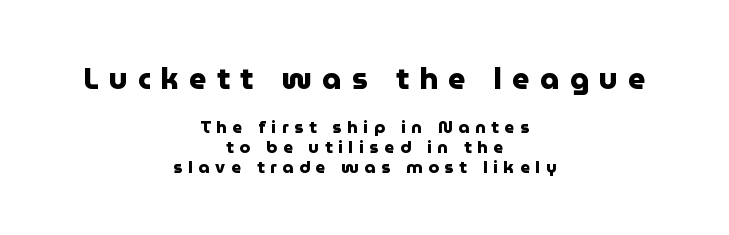
Q: Is the text bold? A: Yes.
Q: Is the text italic (slanted)? A: No, it is upright.
Q: Is the typeface a serif or a sans-serif typeface? A: Sans-serif.
Q: Is the text underlined? A: No.
Q: How is the paragraph aligned? A: Centered.
Q: Is the spacing between letters normal or unusually wide? A: Unusually wide.
Q: Which block of text is set in a larger size, the first (top) or the second (bottom)? A: The first (top) one.
Q: Width (condensed, normal, or wide)? A: Normal.
Q: Stroke contrast? A: Low.
Q: x-height? A: Medium.
Q: Monospaced? A: No.
